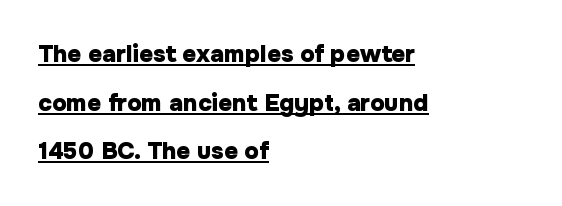
{"italic": "no", "bold": "yes", "underline": "yes", "align": "left", "line_spacing": "loose", "line_spacing_ratio": 2.03, "letter_spacing": "normal", "letter_spacing_em": 0.0, "glyph_px": 24}
